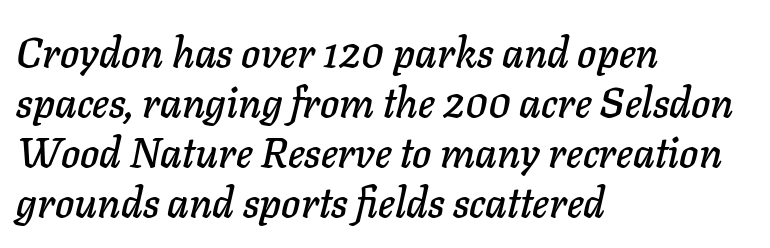
{"italic": "yes", "lean": "right", "slant_degrees": 11, "width": "normal", "stroke_contrast": "low", "x_height": "medium", "monospaced": "no", "underline": "no", "align": "left", "line_spacing_ratio": 1.22, "letter_spacing": "normal", "letter_spacing_em": 0.0, "glyph_px": 41}
